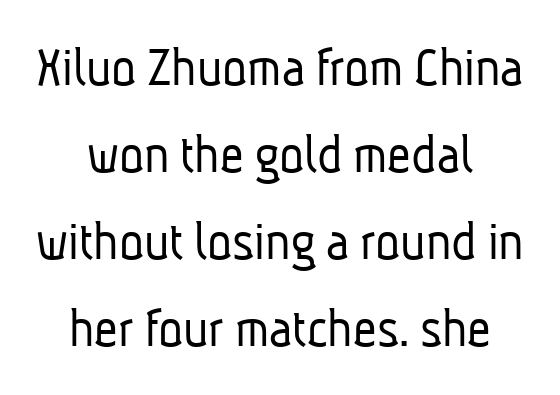
Layout note: lines centered. Clear beneath every line of the passage. The passage shown is typed in a proportional face where columns would drift. Typographically, this falls in the sans-serif category. The letters look calm and open, with moderate or lighter stems.
